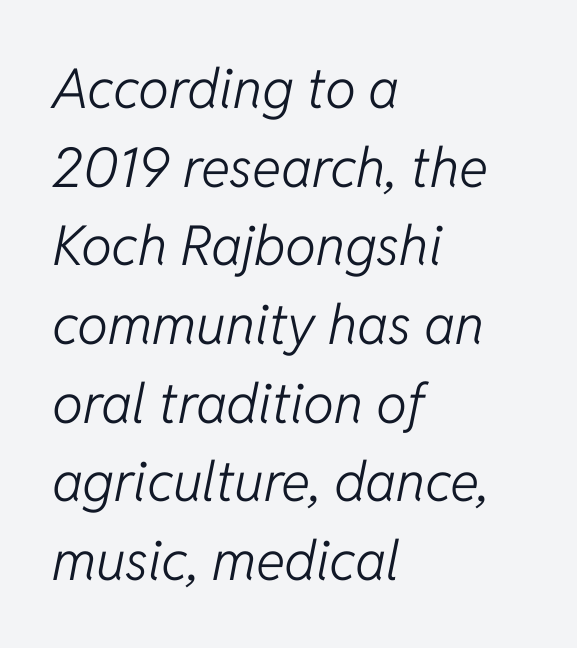
Q: Is the text bold? A: No.
Q: Is the text italic (slanted)? A: Yes, it leans right by about 11 degrees.
Q: Is the text underlined? A: No.
Q: How is the paragraph aligned? A: Left-aligned.
Q: Is the spacing between letters normal or unusually wide? A: Normal.
Q: Is the spacing between lines tight, normal or loose? A: Normal.
Q: Width (condensed, normal, or wide)? A: Normal.
Q: Stroke contrast? A: Low.
Q: x-height? A: Medium.
Q: Monospaced? A: No.
